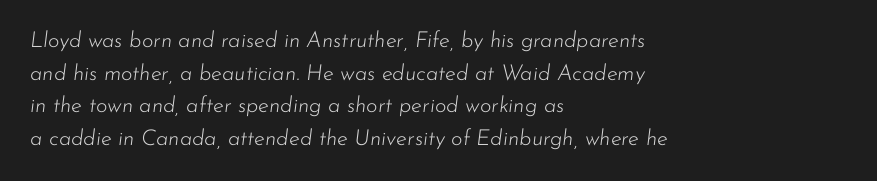
{"italic": "yes", "lean": "right", "slant_degrees": 7, "bold": "no", "underline": "no", "align": "left", "line_spacing": "normal", "line_spacing_ratio": 1.48, "letter_spacing": "normal", "letter_spacing_em": 0.0, "glyph_px": 22}
